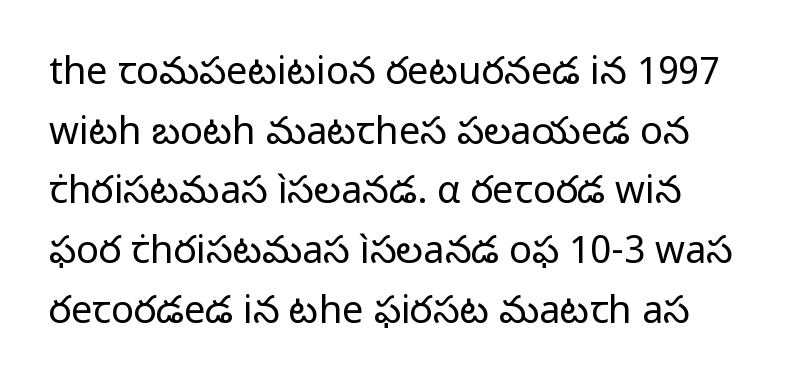
{"serif": "no", "italic": "no", "bold": "no", "weight": "regular", "width": "normal", "stroke_contrast": "low", "x_height": "medium", "monospaced": "no", "underline": "no", "line_spacing": "normal", "line_spacing_ratio": 1.57, "letter_spacing": "normal", "letter_spacing_em": 0.0, "glyph_px": 38}
